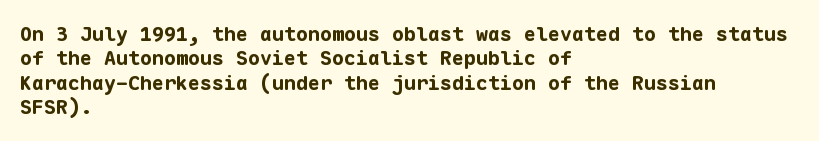
Q: Is the text bold? A: Yes.
Q: Is the text italic (slanted)? A: No, it is upright.
Q: Is the text underlined? A: No.
Q: How is the paragraph aligned? A: Left-aligned.
Q: Is the spacing between letters normal or unusually wide? A: Normal.
